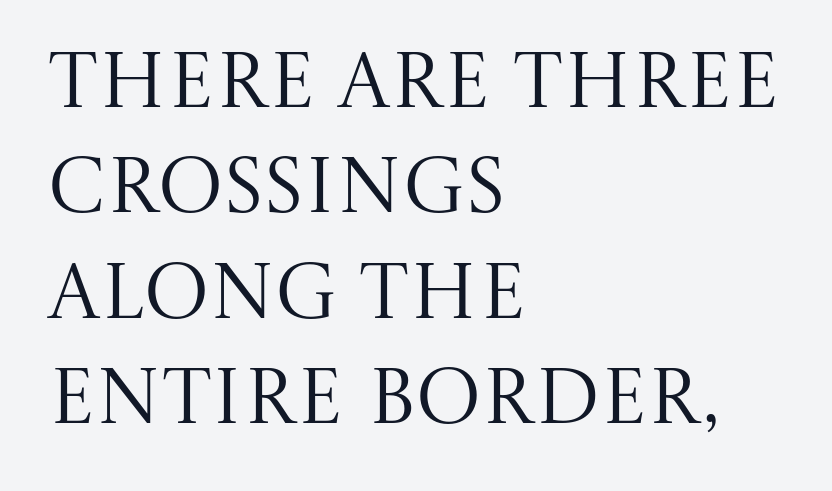
The image shows 78 px regular-weight serif type, upright; set left-aligned, normal line spacing (1.35x), normal letter spacing, not underlined; medium stroke contrast and a large x-height.
